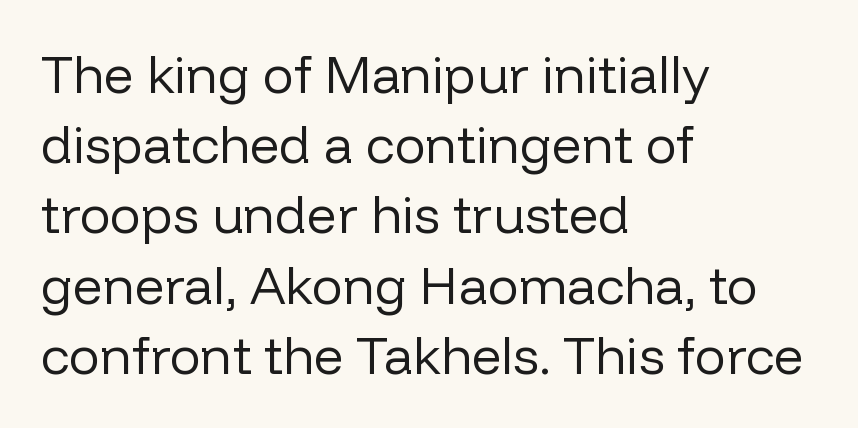
The image shows 52 px regular-weight sans-serif type, upright; set left-aligned, normal line spacing (1.35x), normal letter spacing, not underlined; low stroke contrast and a medium x-height.
